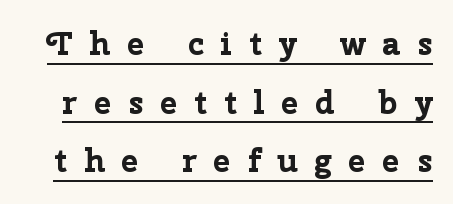
{"serif": "no", "italic": "no", "bold": "yes", "weight": "bold", "width": "normal", "stroke_contrast": "low", "x_height": "medium", "monospaced": "no", "underline": "yes", "line_spacing_ratio": 1.78, "letter_spacing": "wide", "letter_spacing_em": 0.5, "glyph_px": 33}
